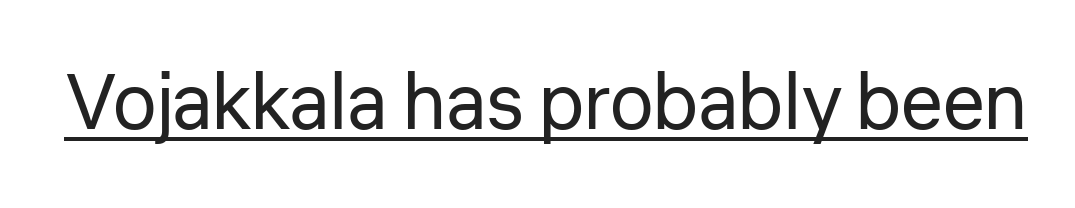
The image shows 78 px regular-weight sans-serif type, upright; set normal letter spacing, underlined; low stroke contrast and a medium x-height.
